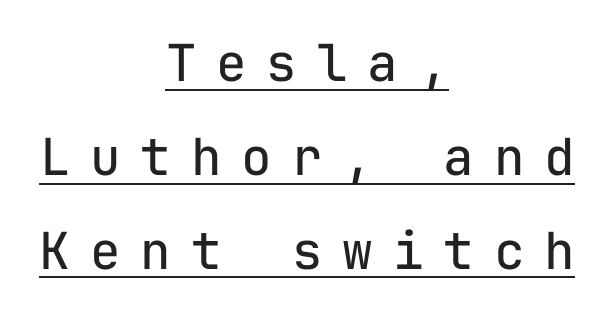
The image shows 51 px regular-weight sans-serif type, upright, monospaced; set centered, line spacing 1.84x, unusually wide letter spacing (+0.39 em), underlined; low stroke contrast and a medium x-height.
